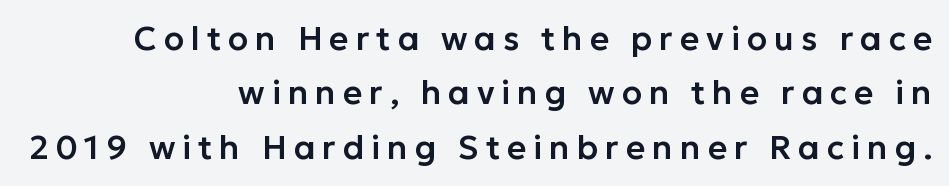
{"serif": "no", "italic": "no", "width": "normal", "stroke_contrast": "low", "x_height": "medium", "monospaced": "no", "underline": "no", "align": "right", "line_spacing": "normal", "line_spacing_ratio": 1.65, "letter_spacing": "wide", "letter_spacing_em": 0.21, "glyph_px": 33}
